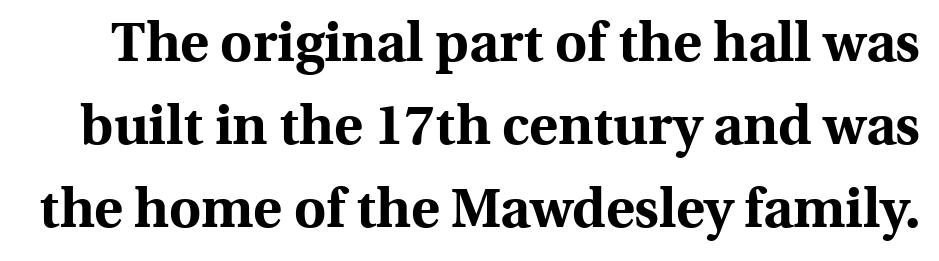
Q: Is the text bold? A: Yes.
Q: Is the text italic (slanted)? A: No, it is upright.
Q: Is the typeface a serif or a sans-serif typeface? A: Serif.
Q: Is the text underlined? A: No.
Q: Is the spacing between letters normal or unusually wide? A: Normal.
Q: Is the spacing between lines tight, normal or loose? A: Normal.
Q: Width (condensed, normal, or wide)? A: Normal.
Q: x-height? A: Medium.
Q: Monospaced? A: No.
